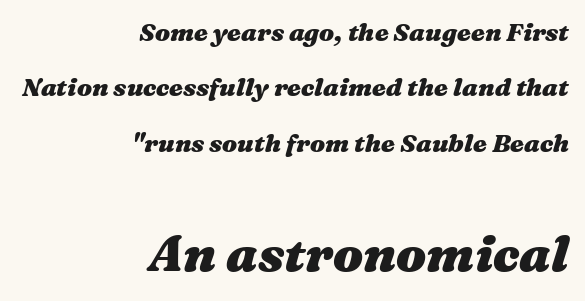
The image shows 50 px heavy, wide type, italic (leaning right); set right-aligned, loose line spacing (2.22x), normal letter spacing, not underlined; the second (bottom) block is 2.0x larger; medium stroke contrast and a medium x-height.
